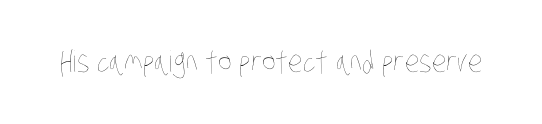
The image shows 29 px thin, condensed type; set normal letter spacing, not underlined; low stroke contrast and a large x-height.
